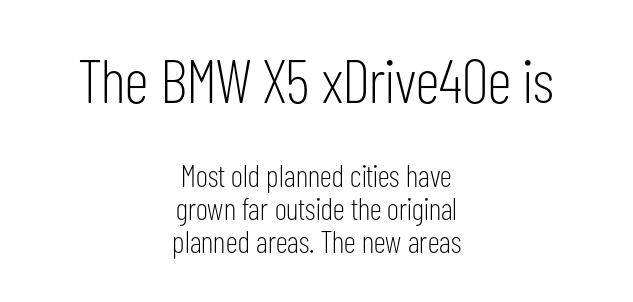
The image shows 62 px light, condensed sans-serif type, upright; set centered, tight line spacing (1.06x), normal letter spacing, not underlined; the first (top) block is 2.0x larger; low stroke contrast and a medium x-height.
